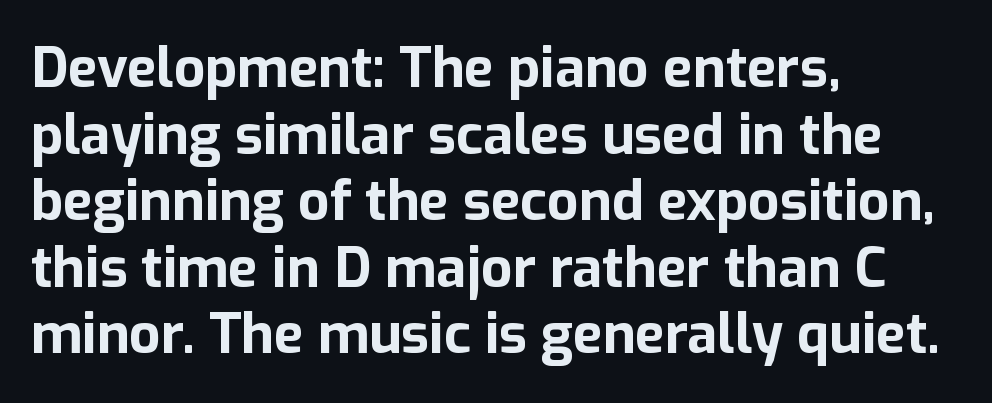
The image shows 55 px bold sans-serif type, upright; set left-aligned, line spacing 1.21x, normal letter spacing, not underlined; low stroke contrast and a medium x-height.
